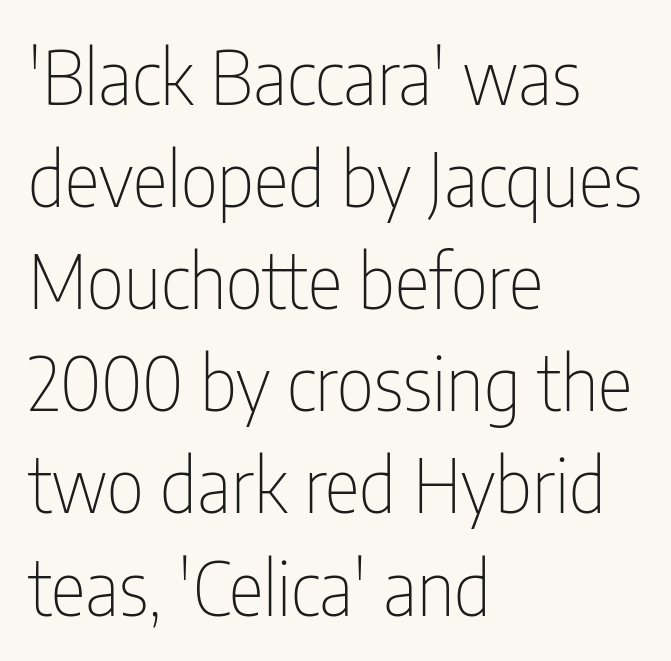
Students, observe: this is what conventionally led text looks like. This is sans-serif lettering, the kind often seen on screens and signage. Is this a fixed-width face? No — the glyphs have proportional, varying widths. Does extra space separate the letters? No, they use regular spacing.
